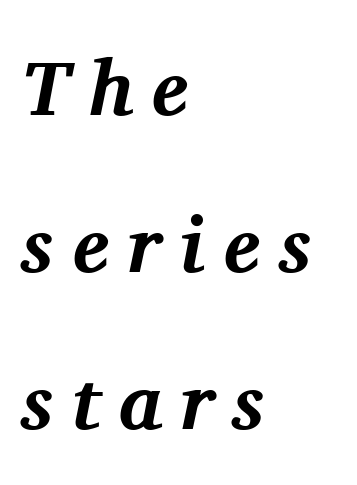
The image shows 78 px bold serif type, italic (leaning right); set left-aligned, loose line spacing (2.01x), unusually wide letter spacing (+0.24 em), not underlined; medium stroke contrast and a medium x-height.
